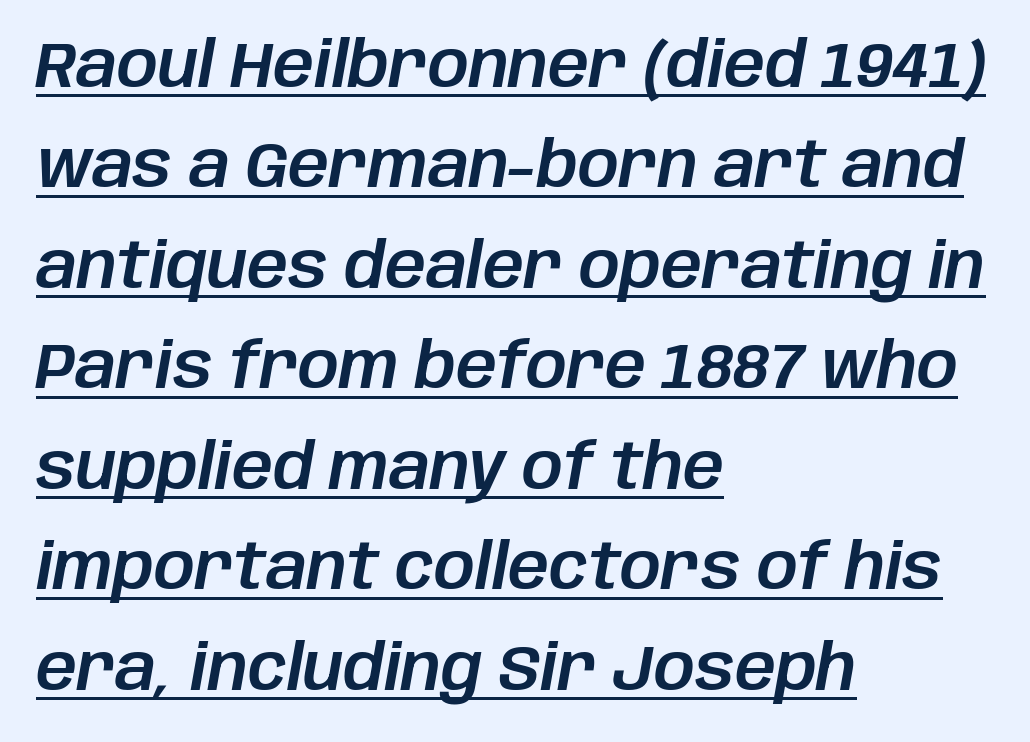
{"italic": "yes", "lean": "right", "slant_degrees": 10, "width": "normal", "stroke_contrast": "low", "x_height": "large", "monospaced": "no", "underline": "yes", "align": "left", "line_spacing": "normal", "line_spacing_ratio": 1.57, "letter_spacing": "normal", "letter_spacing_em": 0.0, "glyph_px": 64}
